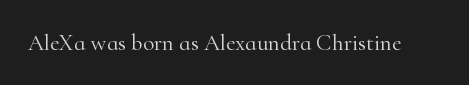
{"italic": "no", "bold": "no", "underline": "no", "letter_spacing": "normal", "letter_spacing_em": 0.0, "glyph_px": 23}
